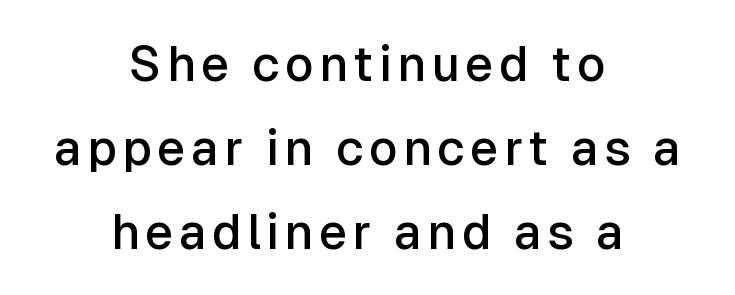
Q: Is the text bold? A: Semi-bold.
Q: Is the text italic (slanted)? A: No, it is upright.
Q: Is the typeface a serif or a sans-serif typeface? A: Sans-serif.
Q: Is the text underlined? A: No.
Q: How is the paragraph aligned? A: Centered.
Q: Width (condensed, normal, or wide)? A: Normal.
Q: Stroke contrast? A: Low.
Q: x-height? A: Medium.
Q: Monospaced? A: No.
